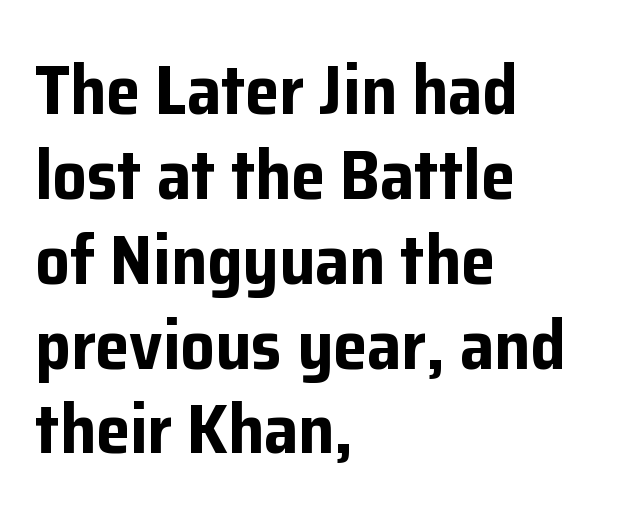
{"serif": "no", "italic": "no", "bold": "yes", "weight": "bold", "width": "normal", "stroke_contrast": "low", "x_height": "medium", "monospaced": "no", "underline": "no", "align": "left", "line_spacing_ratio": 1.23, "letter_spacing": "normal", "letter_spacing_em": 0.0, "glyph_px": 69}
